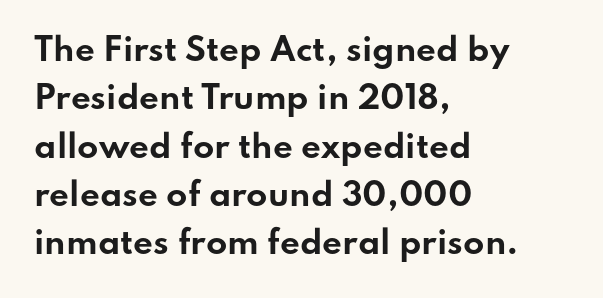
Q: Is the text bold? A: Yes.
Q: Is the text italic (slanted)? A: No, it is upright.
Q: Is the typeface a serif or a sans-serif typeface? A: Sans-serif.
Q: Is the text underlined? A: No.
Q: How is the paragraph aligned? A: Left-aligned.
Q: Is the spacing between letters normal or unusually wide? A: Normal.
Q: Is the spacing between lines tight, normal or loose? A: Normal.
Q: Width (condensed, normal, or wide)? A: Wide.
Q: Stroke contrast? A: Low.
Q: x-height? A: Small.
Q: Monospaced? A: No.
